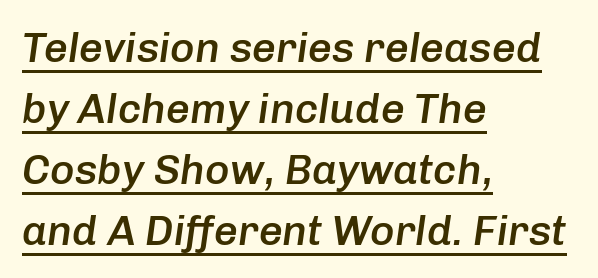
Moderately thickened strokes mark this as semibold type. These lines stack with their left ends in a neat column. Caption: lettering with a line underneath. Here the designer chose a conventional face with non-uniform glyph widths. The font's italic variant was chosen for this text. A typesetter would call this zero additional tracking.
